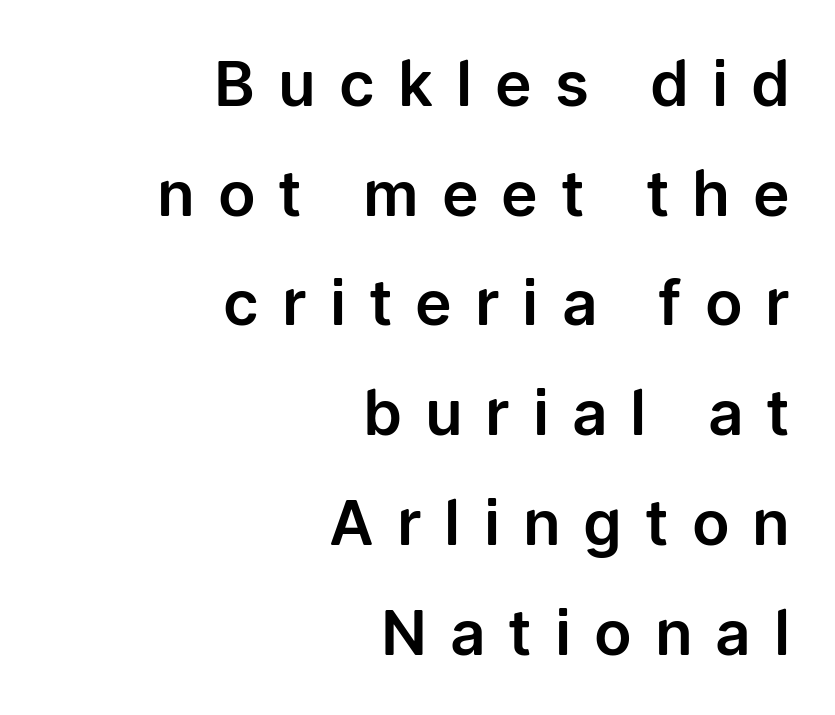
Q: Is the text italic (slanted)? A: No, it is upright.
Q: Is the typeface a serif or a sans-serif typeface? A: Sans-serif.
Q: Is the text underlined? A: No.
Q: How is the paragraph aligned? A: Right-aligned.
Q: Is the spacing between letters normal or unusually wide? A: Unusually wide.
Q: Width (condensed, normal, or wide)? A: Normal.
Q: Stroke contrast? A: Low.
Q: x-height? A: Medium.
Q: Monospaced? A: No.
